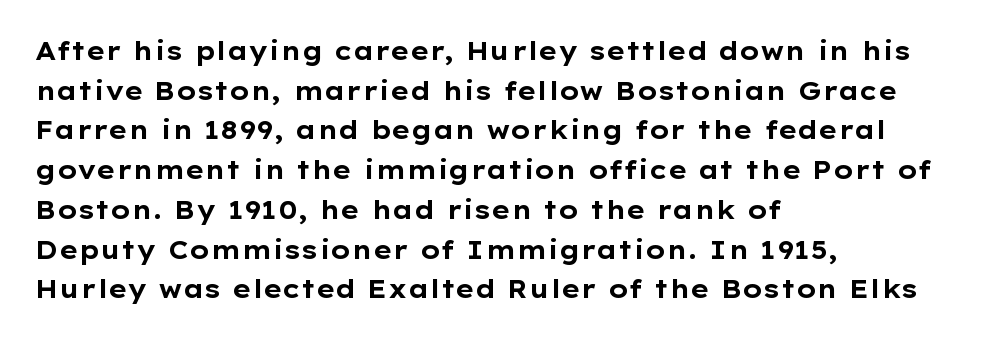
{"italic": "no", "bold": "yes", "underline": "no", "align": "left", "line_spacing": "normal", "line_spacing_ratio": 1.59, "letter_spacing": "normal", "letter_spacing_em": 0.0, "glyph_px": 25}
